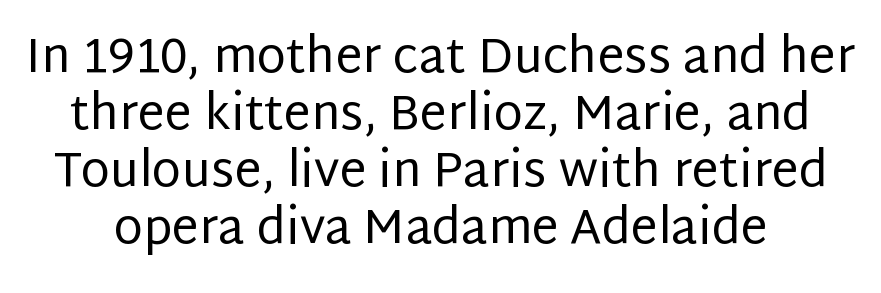
This sample uses a sans-serif face. Ascenders rise straight up at ninety degrees. The strokes are not fattened; the text isn't bold. The gaps between neighbouring characters are ordinary and unremarkable.
